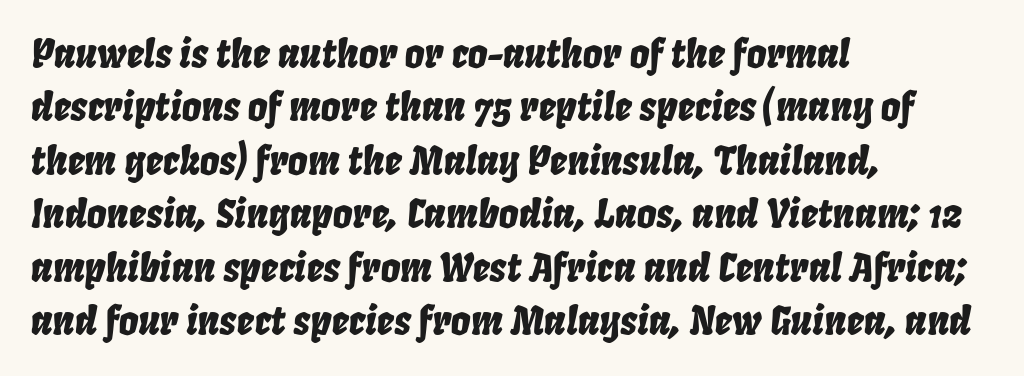
The compositor pushed each line to the left boundary. Caption: standard tracking, unaltered. Varying glyph widths throughout — classic text-font behaviour. Vertical spacing — default. Rendered with sloped, italic letterforms.
